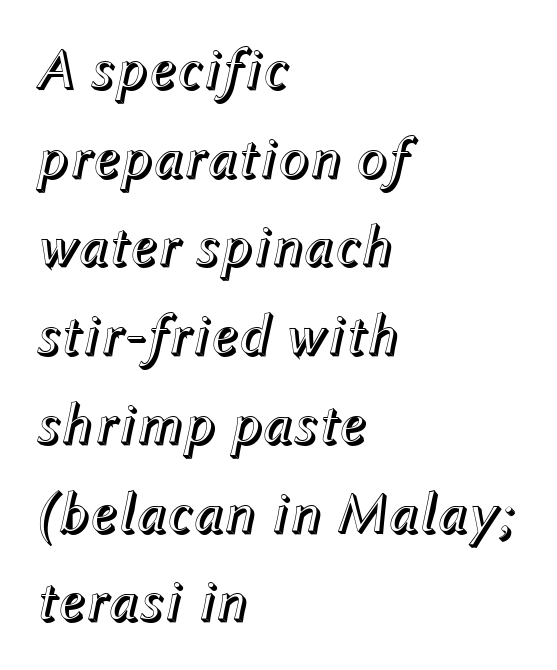
{"italic": "yes", "lean": "right", "slant_degrees": 12, "width": "normal", "x_height": "medium", "monospaced": "no", "underline": "no", "align": "left", "line_spacing": "normal", "line_spacing_ratio": 1.53, "letter_spacing": "normal", "letter_spacing_em": 0.0, "glyph_px": 58}
